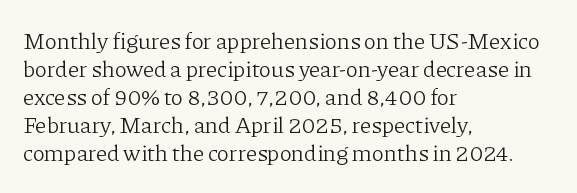
Q: Is the text bold? A: No.
Q: Is the text italic (slanted)? A: No, it is upright.
Q: Is the text underlined? A: No.
Q: How is the paragraph aligned? A: Left-aligned.
Q: Is the spacing between letters normal or unusually wide? A: Normal.
